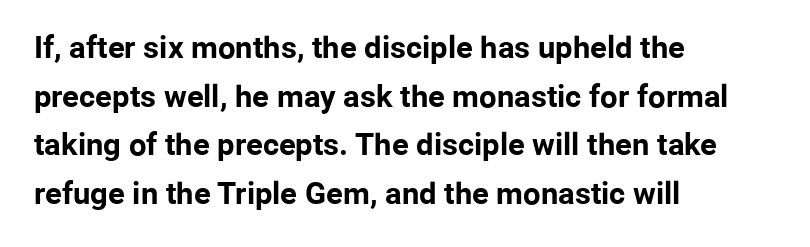
Decoration check: the copy has no underline. The face used here is proportionally spaced, like ordinary book or web type. The paragraph shown leans on its left margin. In terms of letterspacing, this is plain default setting. Leading matches the norm, producing a regular column. Unlike a traditional serif, this face leaves its strokes unadorned.
